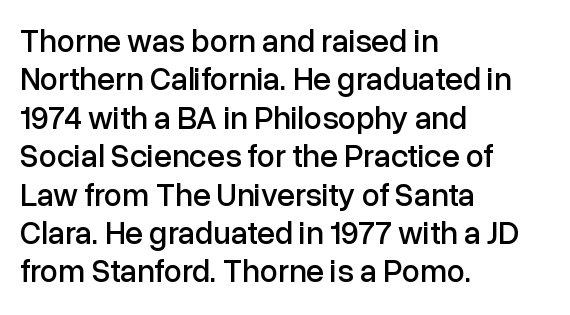
{"serif": "no", "italic": "no", "width": "normal", "stroke_contrast": "low", "x_height": "medium", "monospaced": "no", "underline": "no", "align": "left", "line_spacing_ratio": 1.2, "letter_spacing": "normal", "letter_spacing_em": 0.0, "glyph_px": 32}
